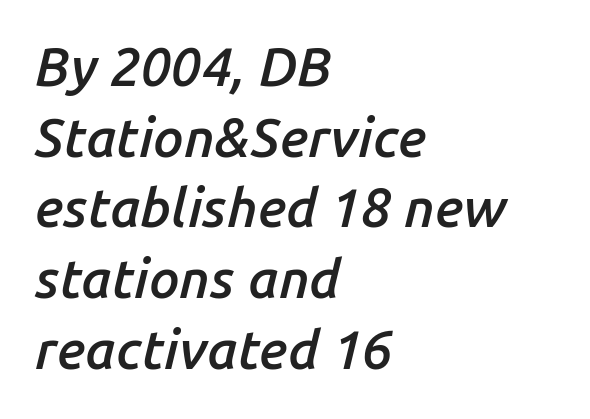
Q: Is the text bold? A: Semi-bold.
Q: Is the text italic (slanted)? A: Yes, it leans right by about 14 degrees.
Q: Is the text underlined? A: No.
Q: How is the paragraph aligned? A: Left-aligned.
Q: Is the spacing between letters normal or unusually wide? A: Normal.
Q: Is the spacing between lines tight, normal or loose? A: Normal.
Q: Width (condensed, normal, or wide)? A: Normal.
Q: Stroke contrast? A: Low.
Q: x-height? A: Medium.
Q: Monospaced? A: No.
